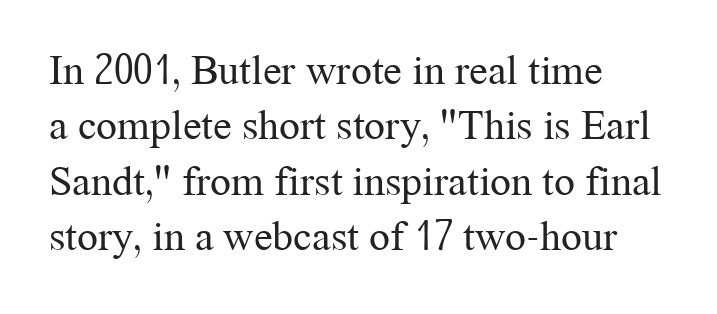
Q: Is the text bold? A: No.
Q: Is the text italic (slanted)? A: No, it is upright.
Q: Is the typeface a serif or a sans-serif typeface? A: Serif.
Q: Is the text underlined? A: No.
Q: How is the paragraph aligned? A: Left-aligned.
Q: Is the spacing between letters normal or unusually wide? A: Normal.
Q: Is the spacing between lines tight, normal or loose? A: Normal.
Q: Width (condensed, normal, or wide)? A: Normal.
Q: Stroke contrast? A: Medium.
Q: x-height? A: Medium.
Q: Monospaced? A: No.
